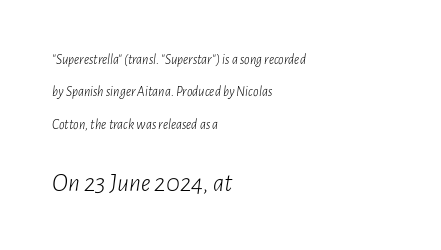
The passage shown is not underscored anywhere. Stem width sits at or under what a default text font uses. Teacher's note: observe the even left margin — that is flush-left alignment. This is oblique type, the kind used for emphasis or titles.
